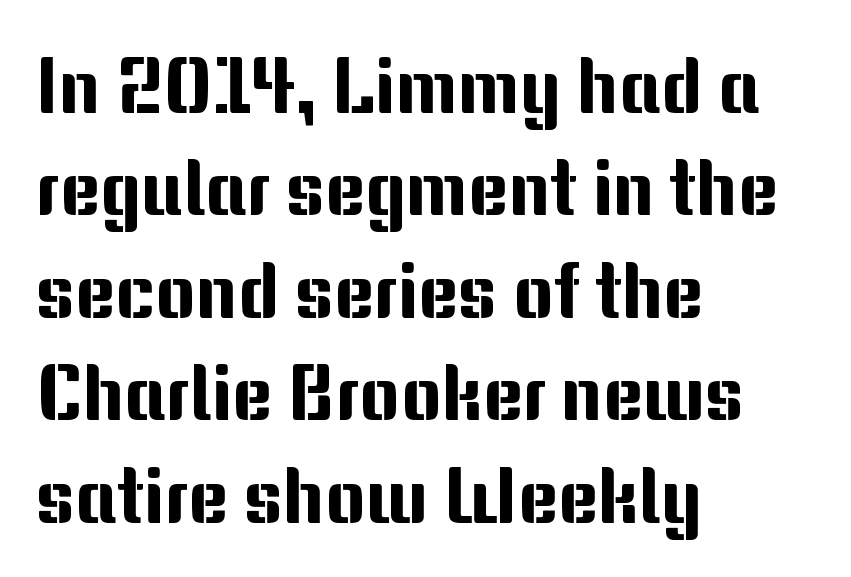
{"serif": "no", "italic": "no", "width": "normal", "stroke_contrast": "medium", "x_height": "medium", "monospaced": "no", "underline": "no", "align": "left", "line_spacing": "normal", "line_spacing_ratio": 1.33, "letter_spacing": "normal", "letter_spacing_em": 0.0, "glyph_px": 77}
